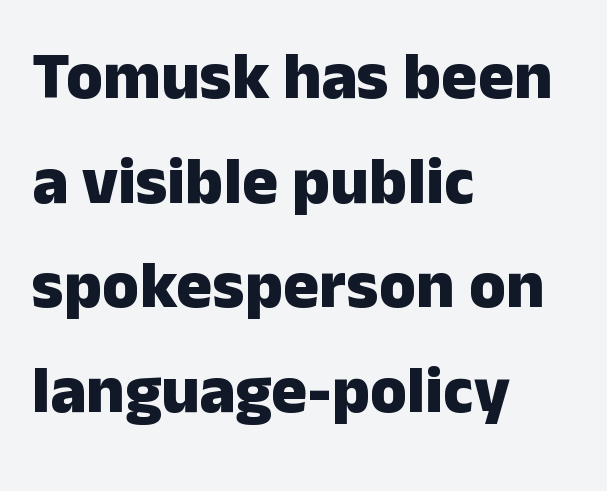
{"serif": "no", "italic": "no", "bold": "yes", "weight": "heavy", "width": "normal", "stroke_contrast": "low", "x_height": "medium", "monospaced": "no", "underline": "no", "align": "left", "line_spacing": "normal", "line_spacing_ratio": 1.56, "letter_spacing": "normal", "letter_spacing_em": 0.0, "glyph_px": 67}
